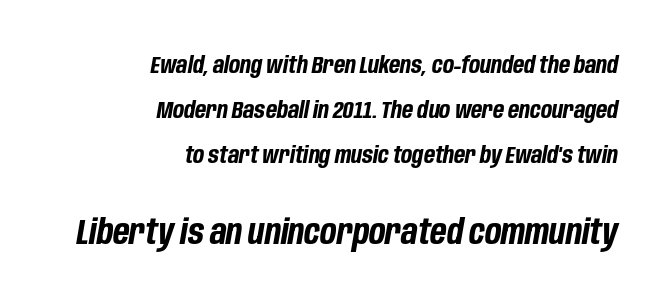
{"italic": "yes", "lean": "right", "slant_degrees": 10, "bold": "yes", "weight": "bold", "width": "condensed", "stroke_contrast": "low", "x_height": "large", "monospaced": "no", "underline": "no", "align": "right", "line_spacing": "loose", "line_spacing_ratio": 1.95, "letter_spacing": "normal", "letter_spacing_em": 0.0, "larger_block": "second", "size_ratio": 1.48, "glyph_px": 34}
